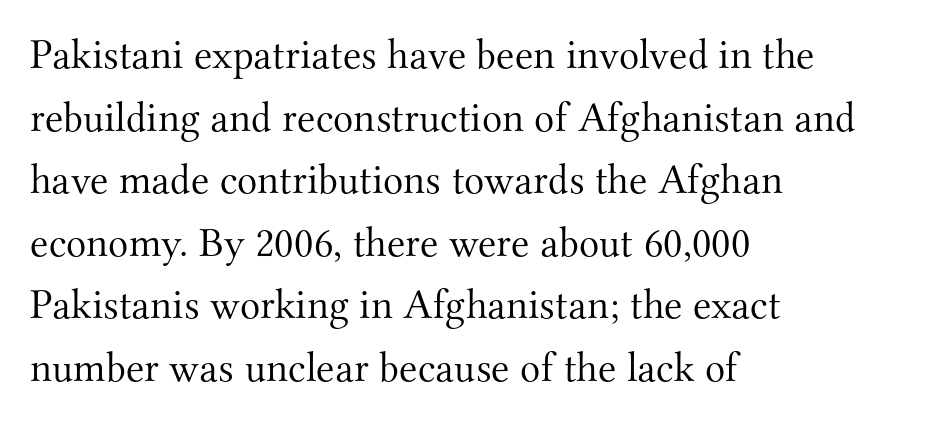
The image shows 42 px light serif type, upright; set left-aligned, normal line spacing (1.49x), normal letter spacing, not underlined; medium stroke contrast and a small x-height.
